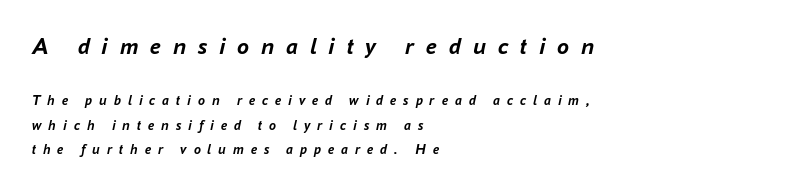
Scale decreases going downward across the two blocks. The passage shown is not underscored anywhere. Compared with ordinary roman type, these characters are visibly tilted. The horizontal fit of the characters is loose and conspicuously gappy.
